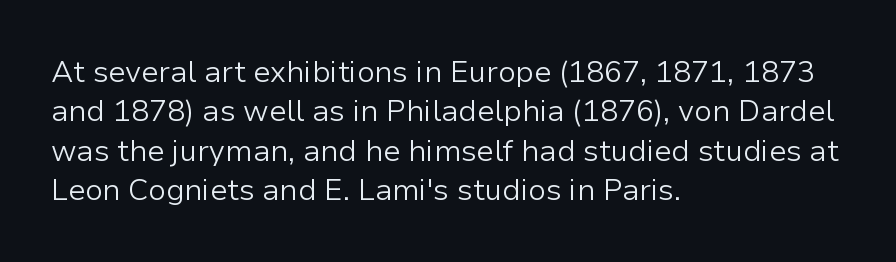
{"serif": "no", "italic": "no", "bold": "no", "weight": "light", "width": "normal", "stroke_contrast": "low", "x_height": "medium", "monospaced": "no", "underline": "no", "align": "left", "line_spacing": "normal", "line_spacing_ratio": 1.31, "letter_spacing": "normal", "letter_spacing_em": 0.0, "glyph_px": 30}
